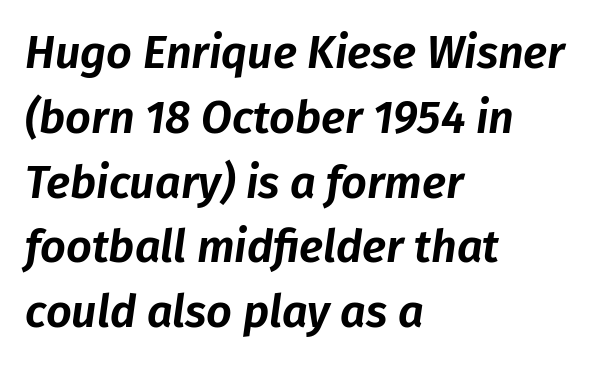
Q: Is the text italic (slanted)? A: Yes, it leans right by about 8 degrees.
Q: Is the text underlined? A: No.
Q: How is the paragraph aligned? A: Left-aligned.
Q: Is the spacing between letters normal or unusually wide? A: Normal.
Q: Is the spacing between lines tight, normal or loose? A: Normal.
Q: Width (condensed, normal, or wide)? A: Normal.
Q: Stroke contrast? A: Low.
Q: x-height? A: Medium.
Q: Monospaced? A: No.
